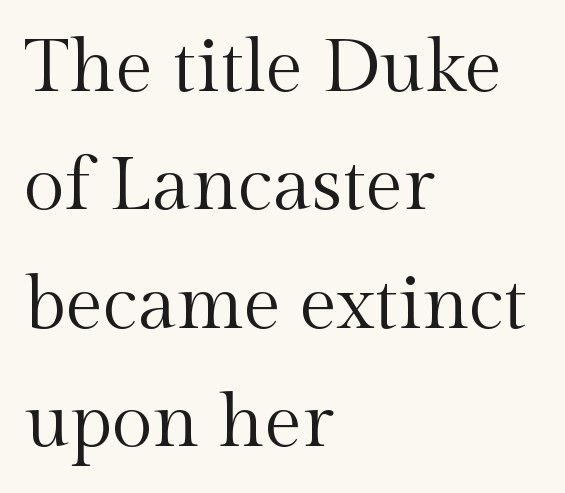
The image shows 75 px regular-weight serif type, upright; set left-aligned, normal line spacing (1.58x), normal letter spacing, not underlined; a medium x-height.
